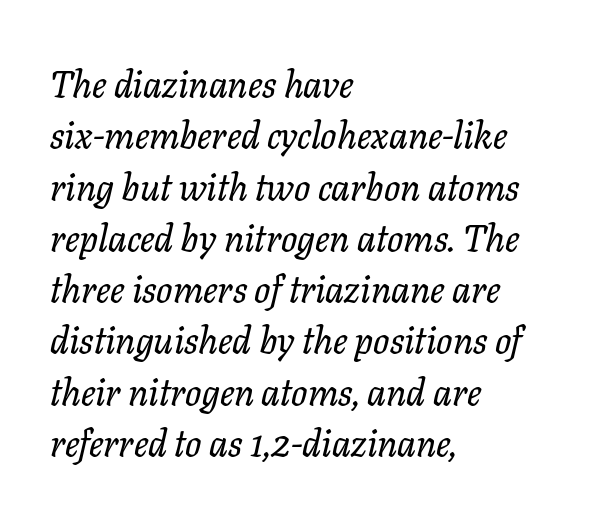
Visually the block forms a straight wall on the left and a jagged coastline on the right. These lines are rendered in a variable-pitch font. Vertically, the passage feels balanced, rows spaced as you'd expect. Default kerning and tracking; the words read as compact shapes.
